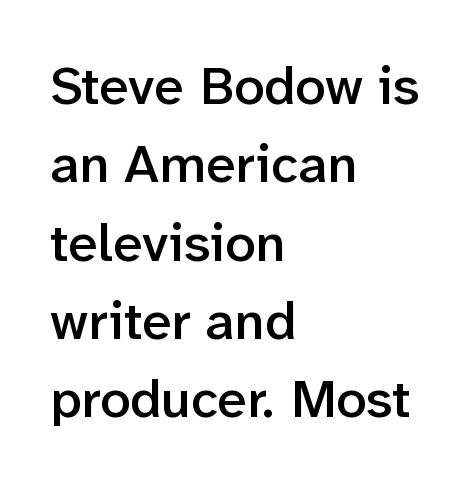
Q: Is the text bold? A: Semi-bold.
Q: Is the text italic (slanted)? A: No, it is upright.
Q: Is the typeface a serif or a sans-serif typeface? A: Sans-serif.
Q: Is the text underlined? A: No.
Q: How is the paragraph aligned? A: Left-aligned.
Q: Is the spacing between letters normal or unusually wide? A: Normal.
Q: Is the spacing between lines tight, normal or loose? A: Normal.
Q: Width (condensed, normal, or wide)? A: Normal.
Q: Stroke contrast? A: Low.
Q: x-height? A: Medium.
Q: Monospaced? A: No.
